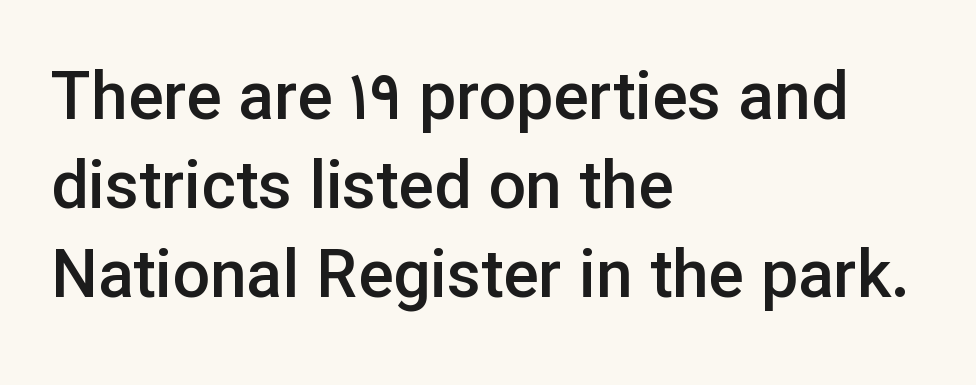
The image shows 66 px semibold sans-serif type, upright; set left-aligned, normal line spacing (1.35x), normal letter spacing, not underlined; low stroke contrast and a medium x-height.
